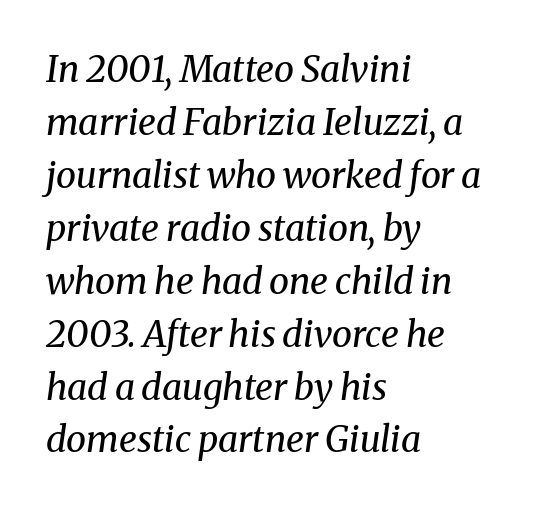
Q: Is the text bold? A: No.
Q: Is the text italic (slanted)? A: Yes, it leans right by about 8 degrees.
Q: Is the typeface a serif or a sans-serif typeface? A: Serif.
Q: Is the text underlined? A: No.
Q: How is the paragraph aligned? A: Left-aligned.
Q: Is the spacing between letters normal or unusually wide? A: Normal.
Q: Is the spacing between lines tight, normal or loose? A: Normal.
Q: Width (condensed, normal, or wide)? A: Normal.
Q: Stroke contrast? A: Medium.
Q: x-height? A: Medium.
Q: Monospaced? A: No.
